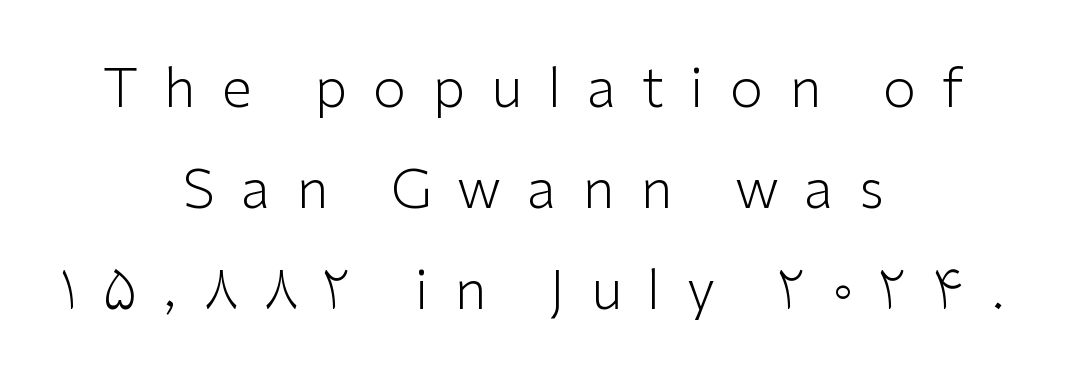
The image shows 54 px light sans-serif type, upright; set centered, line spacing 1.87x, unusually wide letter spacing (+0.48 em), not underlined; low stroke contrast and a medium x-height.
